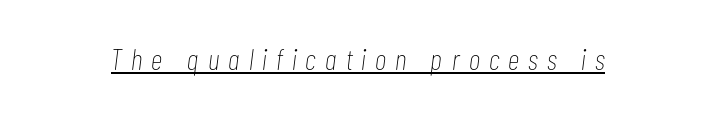
{"italic": "yes", "lean": "right", "slant_degrees": 7, "bold": "no", "weight": "thin", "width": "condensed", "stroke_contrast": "low", "x_height": "medium", "monospaced": "no", "underline": "yes", "letter_spacing": "wide", "letter_spacing_em": 0.31, "glyph_px": 30}
